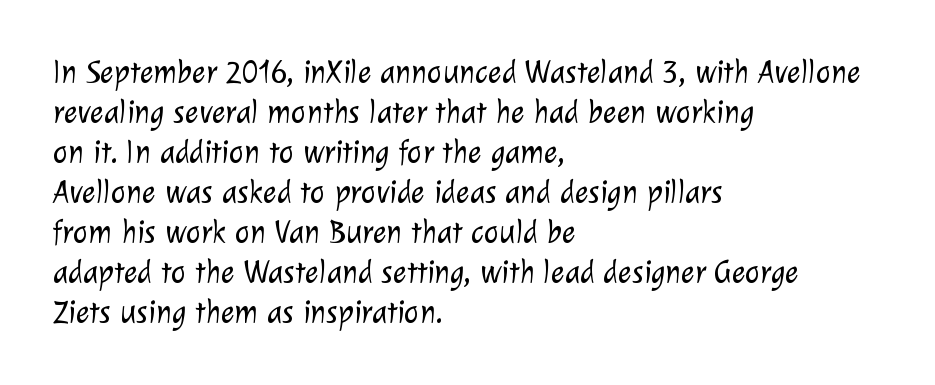
{"serif": "no", "bold": "no", "weight": "light", "width": "normal", "stroke_contrast": "low", "x_height": "medium", "monospaced": "no", "underline": "no", "align": "left", "line_spacing": "normal", "line_spacing_ratio": 1.25, "letter_spacing": "normal", "letter_spacing_em": 0.0, "glyph_px": 32}
